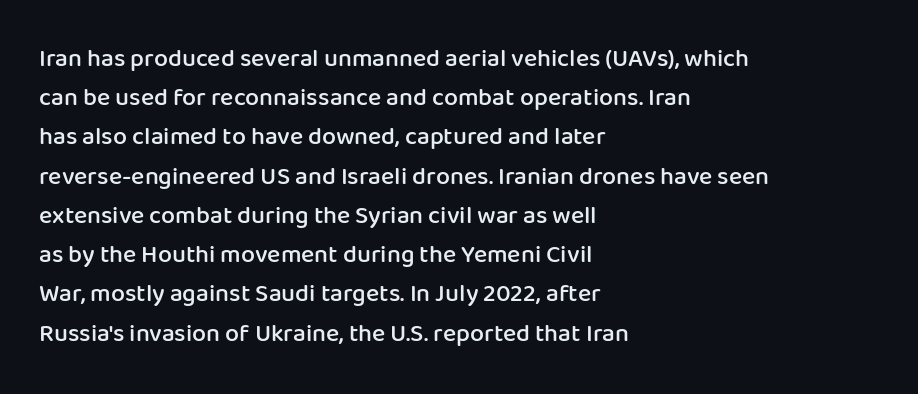
Q: Is the text bold? A: Semi-bold.
Q: Is the text italic (slanted)? A: No, it is upright.
Q: Is the text underlined? A: No.
Q: How is the paragraph aligned? A: Left-aligned.
Q: Is the spacing between letters normal or unusually wide? A: Normal.
Q: Is the spacing between lines tight, normal or loose? A: Normal.
